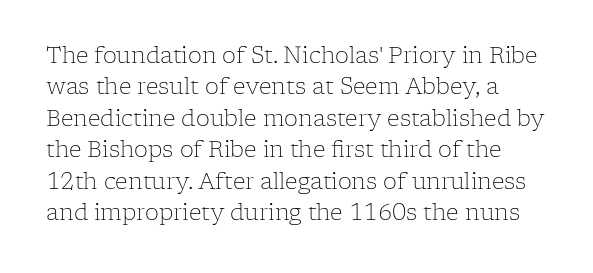
The image shows 22 px text type, upright; set normal line spacing (1.43x), normal letter spacing, not underlined.
